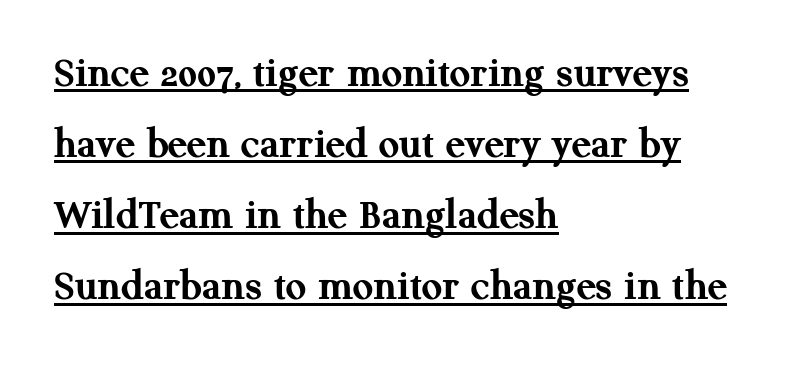
The image shows 45 px semibold serif type, upright; set left-aligned, normal line spacing (1.58x), normal letter spacing, underlined; medium stroke contrast and a medium x-height.
